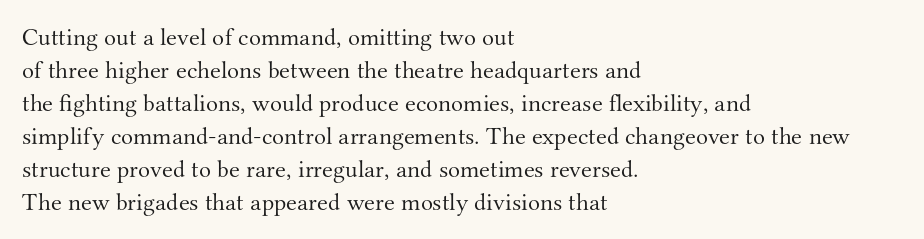
The setting favours the left margin, as ordinary paragraphs usually do. The letters stand upright; this is a roman face. Does the leading feel generous? No, just average. The passage shown has conventional tracking throughout. Each stroke keeps to a modest, everyday thickness or less.
